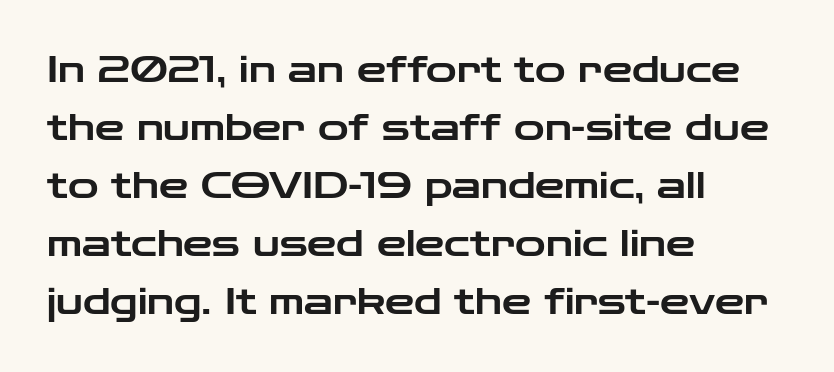
{"serif": "no", "italic": "no", "width": "wide", "stroke_contrast": "low", "x_height": "medium", "monospaced": "no", "underline": "no", "align": "left", "line_spacing": "normal", "line_spacing_ratio": 1.57, "letter_spacing": "normal", "letter_spacing_em": 0.0, "glyph_px": 37}
